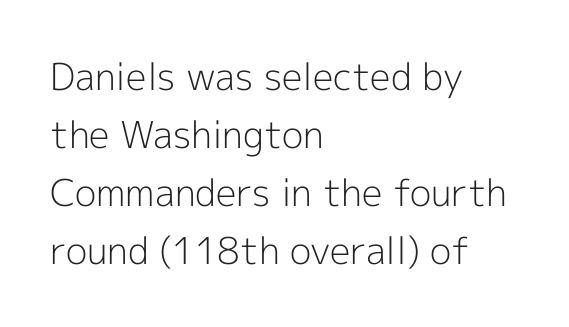
{"serif": "no", "italic": "no", "bold": "no", "weight": "light", "width": "normal", "x_height": "medium", "monospaced": "no", "underline": "no", "align": "left", "line_spacing": "normal", "line_spacing_ratio": 1.57, "letter_spacing": "normal", "letter_spacing_em": 0.0, "glyph_px": 37}
